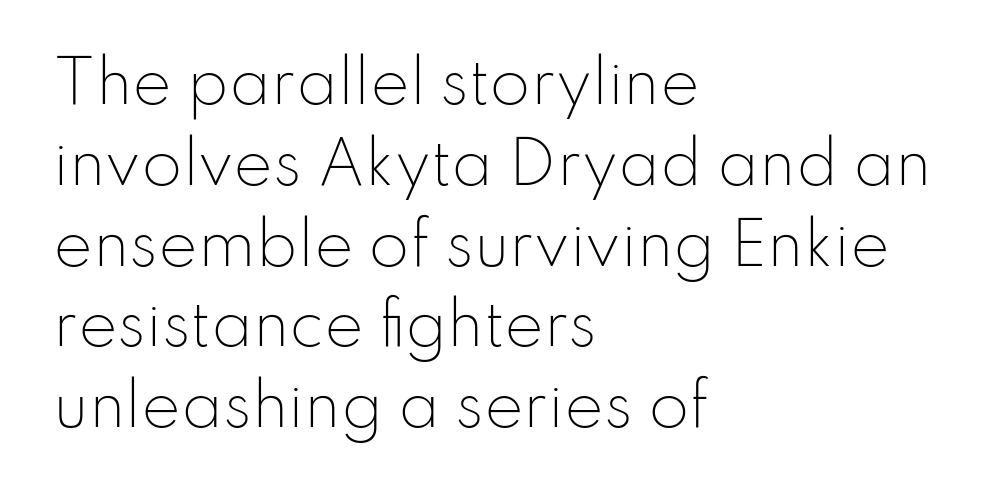
Stem width sits at or under what a default text font uses. The lines in this sample share a left origin and differ only in where they stop. Short note: letters normally spaced. The type sits square on the baseline with zero lean. What kind of face is this? One without serifs — a sans.
